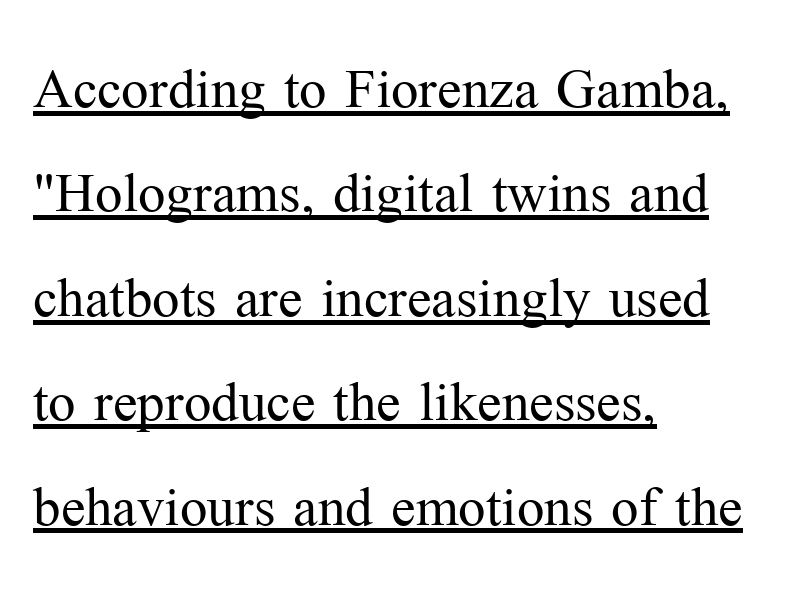
Little horizontal feet cap the strokes, marking this as serif type. The lettering holds an erect, upright posture throughout. Line spacing here is normal. In terms of letterspacing, this is plain default setting. You could not count columns in this text — the font is proportionally spaced. The strokes are not fattened; the text isn't bold.
